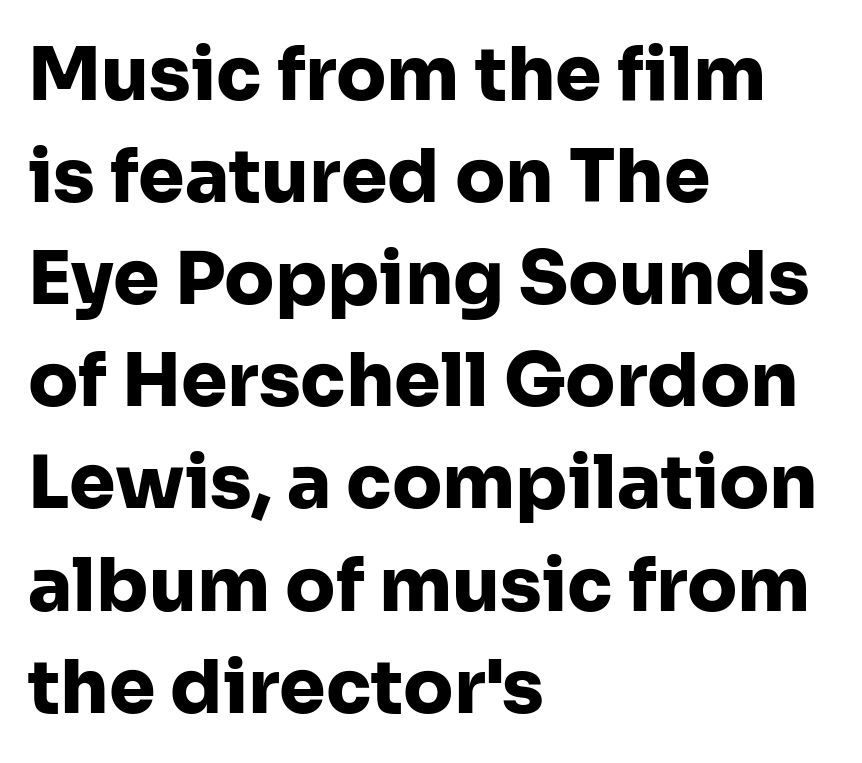
The image shows 74 px heavy sans-serif type, upright; set left-aligned, normal line spacing (1.38x), normal letter spacing, not underlined; low stroke contrast and a medium x-height.
